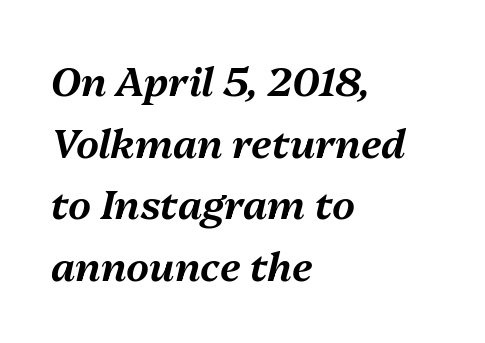
The rendering uses natural spacing where letterforms have individual widths. Quick note: underline off. The rows are spaced the way most documents space them. Is the block centered? No — it sits flush against the left margin.
